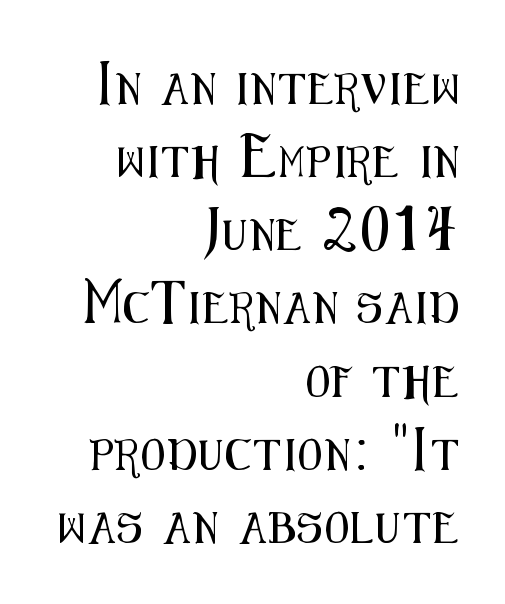
The image shows 31 px condensed type, upright; set right-aligned, loose line spacing (2.36x), not underlined; medium stroke contrast and a medium x-height.
